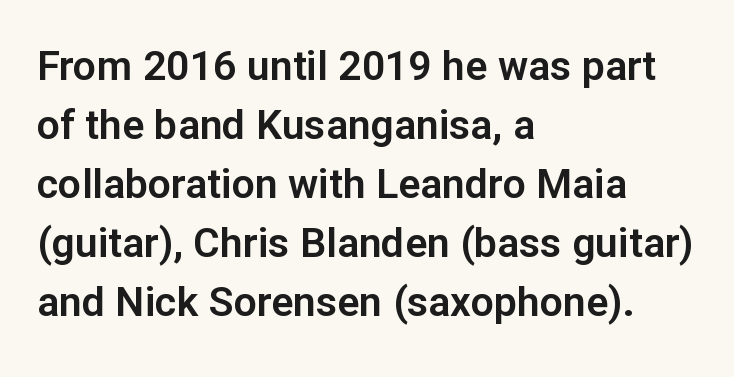
{"serif": "no", "italic": "no", "width": "normal", "stroke_contrast": "low", "x_height": "medium", "monospaced": "no", "underline": "no", "align": "left", "line_spacing": "normal", "line_spacing_ratio": 1.44, "letter_spacing": "normal", "letter_spacing_em": 0.0, "glyph_px": 41}
